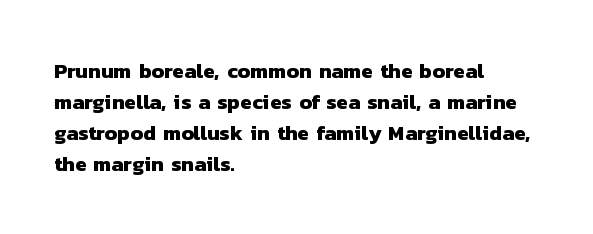
Does the weight exceed regular? Yes, all the way to bold. The gaps between neighbouring characters are ordinary and unremarkable. This rendering uses left alignment, leaving the right contour irregular. The space directly below the letters is spotless.
